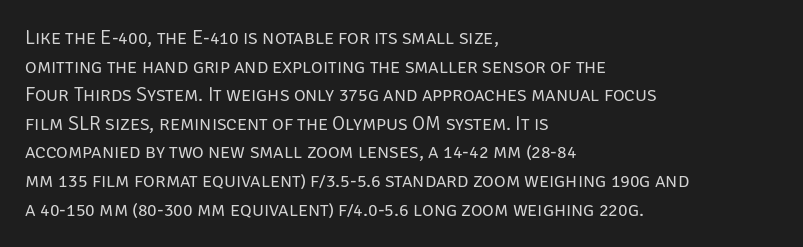
Honestly, the letter spacing is just normal — you wouldn't notice it. Every row of glyphs begins at an identical x-position on the left. The lettering holds an erect, upright posture throughout. A typesetter would call this leading conventional body-copy spacing.
